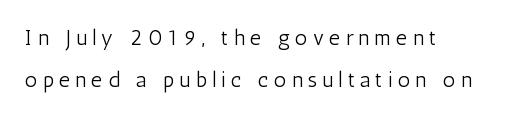
{"italic": "no", "bold": "no", "underline": "no", "align": "left", "line_spacing": "loose", "line_spacing_ratio": 2.01, "letter_spacing": "wide", "letter_spacing_em": 0.26, "glyph_px": 21}
